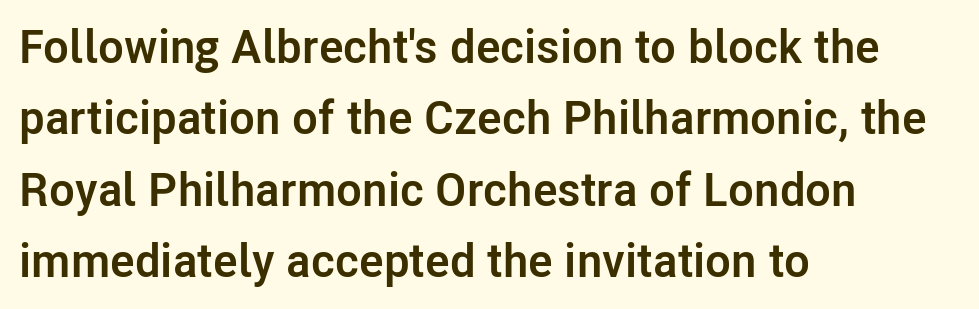
The image shows 47 px semibold sans-serif type, upright; set left-aligned, normal line spacing (1.52x), normal letter spacing, not underlined; low stroke contrast and a medium x-height.
